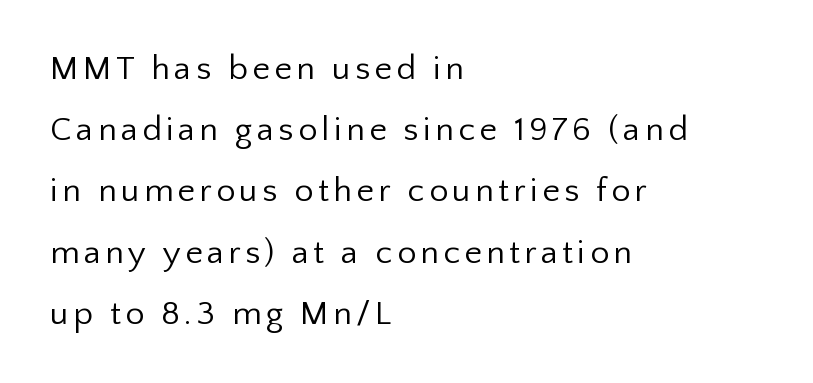
{"serif": "no", "italic": "no", "bold": "no", "weight": "regular", "width": "normal", "stroke_contrast": "low", "x_height": "medium", "monospaced": "no", "underline": "no", "align": "left", "line_spacing_ratio": 1.8, "glyph_px": 34}
